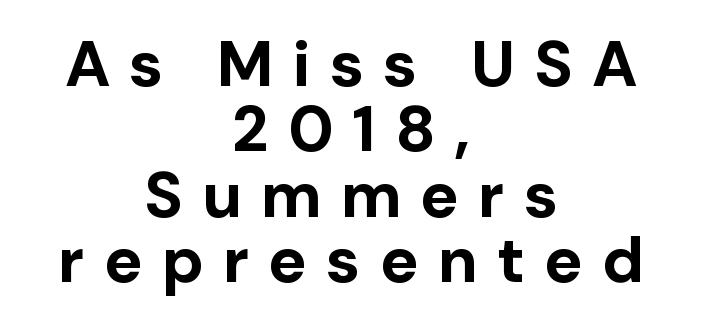
The paragraph has two soft edges and a firm central axis. You'd pick this weight for a headline — it's a proper bold. Is this a fixed-width face? No — the glyphs have proportional, varying widths. Vertically, the passage feels compressed, each row crowding the next. Unmarked baselines from the first word to the last.
